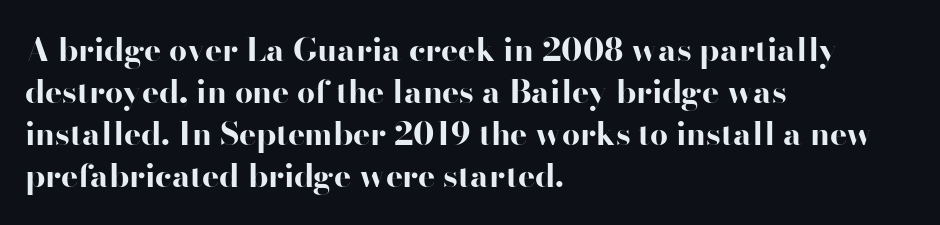
The image shows 32 px bold, wide sans-serif type, upright; set left-aligned, normal line spacing (1.31x), normal letter spacing, not underlined; high stroke contrast and a small x-height.
